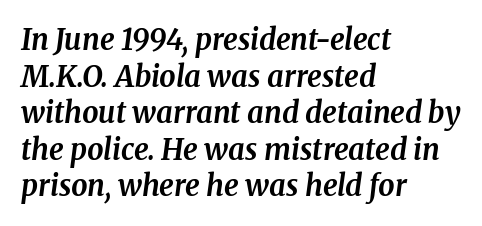
The image shows 29 px bold serif type, italic (leaning right); set left-aligned, normal line spacing (1.26x), normal letter spacing, not underlined; medium stroke contrast and a medium x-height.
